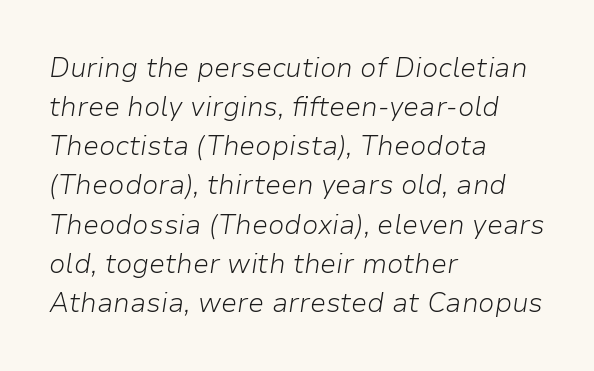
Q: Is the text bold? A: No.
Q: Is the text italic (slanted)? A: Yes, it leans right by about 9 degrees.
Q: Is the text underlined? A: No.
Q: How is the paragraph aligned? A: Left-aligned.
Q: Is the spacing between letters normal or unusually wide? A: Normal.
Q: Is the spacing between lines tight, normal or loose? A: Normal.
